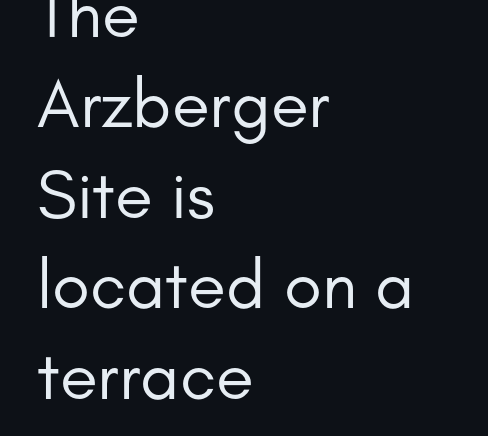
{"serif": "no", "italic": "no", "bold": "no", "weight": "regular", "width": "normal", "stroke_contrast": "low", "x_height": "small", "monospaced": "no", "underline": "no", "align": "left", "line_spacing": "normal", "line_spacing_ratio": 1.31, "letter_spacing": "normal", "letter_spacing_em": 0.0, "glyph_px": 69}
